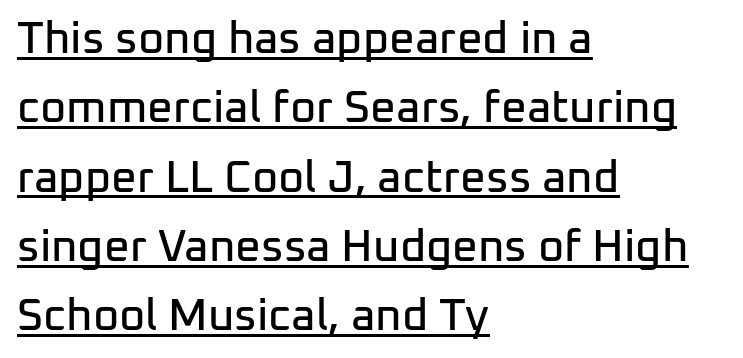
{"serif": "no", "italic": "no", "width": "normal", "stroke_contrast": "low", "x_height": "medium", "monospaced": "no", "underline": "yes", "align": "left", "line_spacing": "normal", "line_spacing_ratio": 1.54, "letter_spacing": "normal", "letter_spacing_em": 0.0, "glyph_px": 45}
